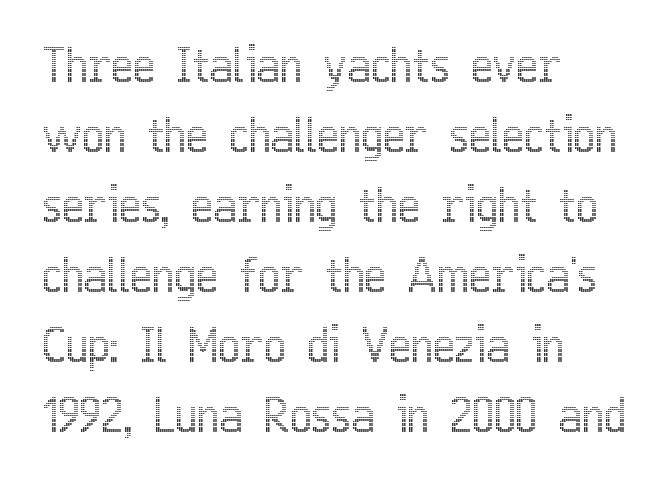
{"italic": "no", "width": "condensed", "x_height": "medium", "monospaced": "no", "underline": "no", "align": "left", "line_spacing": "normal", "line_spacing_ratio": 1.49, "letter_spacing": "normal", "letter_spacing_em": 0.0, "glyph_px": 47}
